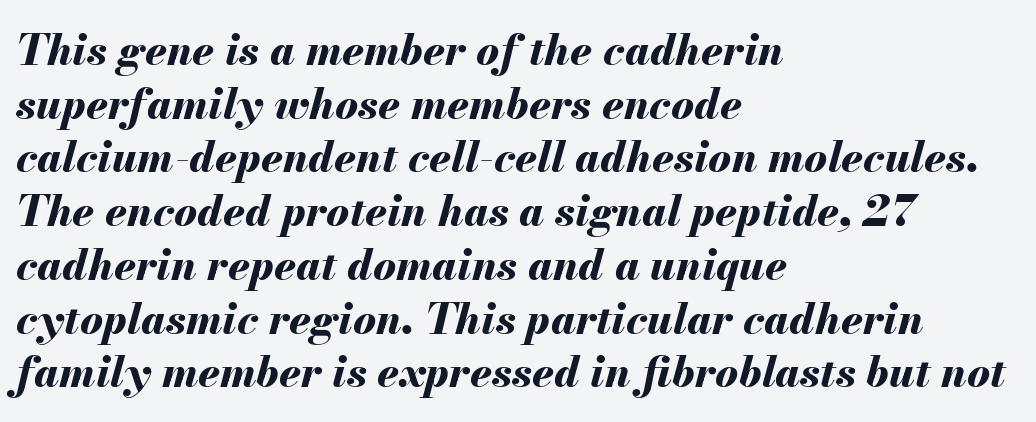
Glyph-to-glyph distance matches everyday printed text. If you drew a ruler down the left edge, every line would touch it. Check under the words: just untouched page. Varying glyph widths throughout — classic text-font behaviour. You'd pick this weight for a headline — it's a proper bold. It's the slanting kind of type.
